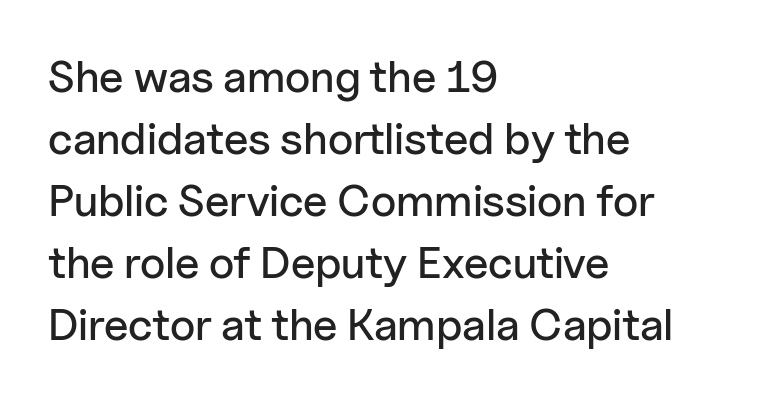
Q: Is the text italic (slanted)? A: No, it is upright.
Q: Is the typeface a serif or a sans-serif typeface? A: Sans-serif.
Q: Is the text underlined? A: No.
Q: How is the paragraph aligned? A: Left-aligned.
Q: Is the spacing between letters normal or unusually wide? A: Normal.
Q: Is the spacing between lines tight, normal or loose? A: Normal.
Q: Width (condensed, normal, or wide)? A: Normal.
Q: Stroke contrast? A: Low.
Q: x-height? A: Medium.
Q: Monospaced? A: No.
